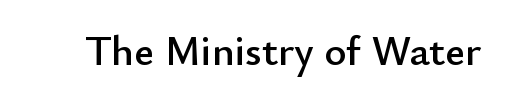
{"serif": "no", "italic": "no", "width": "normal", "stroke_contrast": "low", "x_height": "small", "monospaced": "no", "underline": "no", "letter_spacing": "normal", "letter_spacing_em": 0.0, "glyph_px": 42}
